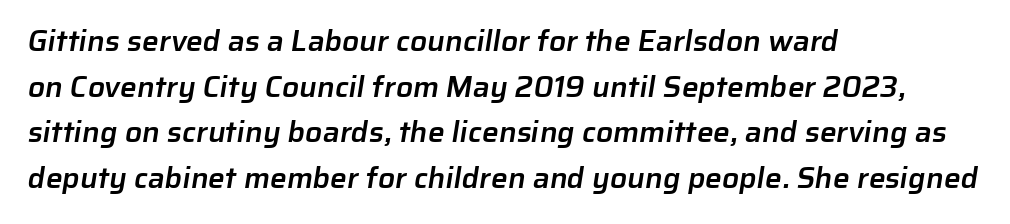
Q: Is the text bold? A: Semi-bold.
Q: Is the typeface a serif or a sans-serif typeface? A: Sans-serif.
Q: Is the text underlined? A: No.
Q: How is the paragraph aligned? A: Left-aligned.
Q: Is the spacing between letters normal or unusually wide? A: Normal.
Q: Is the spacing between lines tight, normal or loose? A: Normal.
Q: Width (condensed, normal, or wide)? A: Normal.
Q: Stroke contrast? A: Low.
Q: x-height? A: Medium.
Q: Monospaced? A: No.
